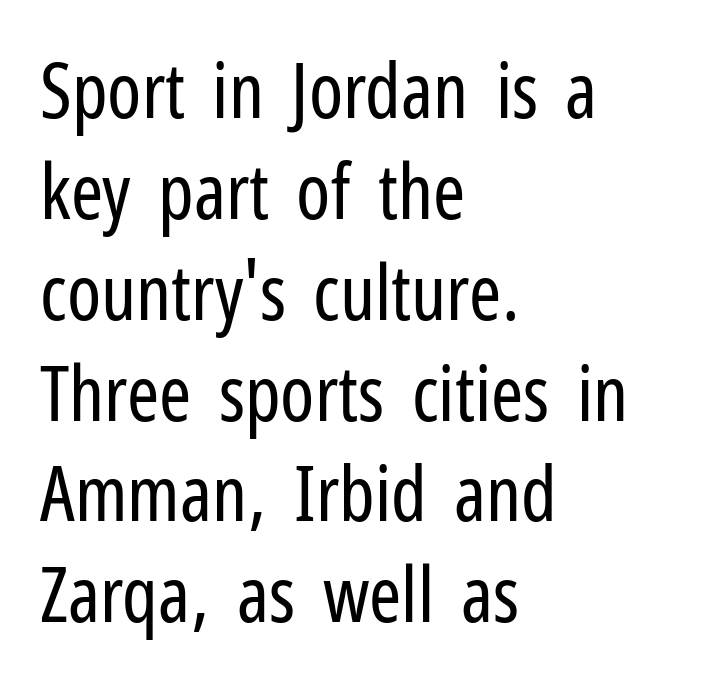
{"serif": "no", "italic": "no", "bold": "no", "weight": "regular", "width": "condensed", "stroke_contrast": "low", "x_height": "medium", "monospaced": "no", "underline": "no", "align": "left", "line_spacing": "normal", "line_spacing_ratio": 1.31, "letter_spacing": "normal", "letter_spacing_em": 0.0, "glyph_px": 77}
